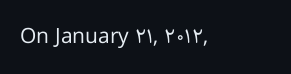
The image shows 21 px text type, upright; set left-aligned, normal letter spacing, not underlined.
